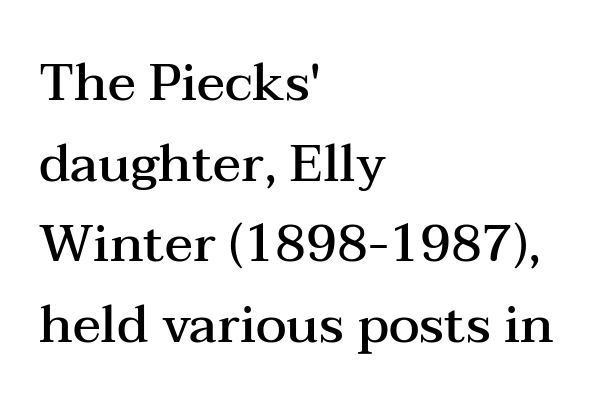
{"serif": "yes", "italic": "no", "bold": "semi", "weight": "semibold", "width": "wide", "stroke_contrast": "medium", "x_height": "medium", "monospaced": "no", "underline": "no", "align": "left", "line_spacing": "normal", "line_spacing_ratio": 1.55, "letter_spacing": "normal", "letter_spacing_em": 0.0, "glyph_px": 52}
